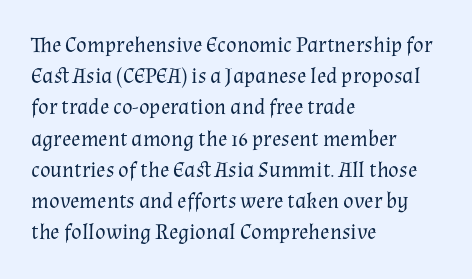
Q: Is the text bold? A: No.
Q: Is the text italic (slanted)? A: No, it is upright.
Q: Is the text underlined? A: No.
Q: How is the paragraph aligned? A: Left-aligned.
Q: Is the spacing between letters normal or unusually wide? A: Normal.
Q: Is the spacing between lines tight, normal or loose? A: Normal.
